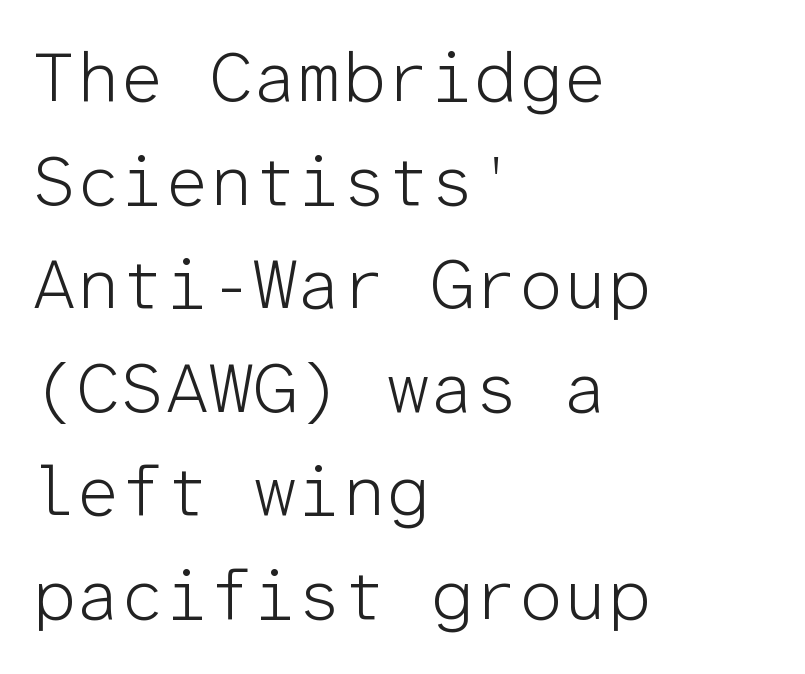
{"serif": "no", "italic": "no", "bold": "no", "weight": "light", "width": "normal", "stroke_contrast": "low", "x_height": "medium", "monospaced": "yes", "underline": "no", "align": "left", "line_spacing": "normal", "line_spacing_ratio": 1.48, "letter_spacing": "normal", "letter_spacing_em": 0.0, "glyph_px": 70}
